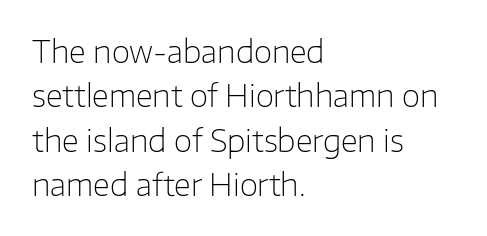
The image shows 30 px light sans-serif type, upright; set left-aligned, normal line spacing (1.48x), normal letter spacing, not underlined; low stroke contrast and a medium x-height.
